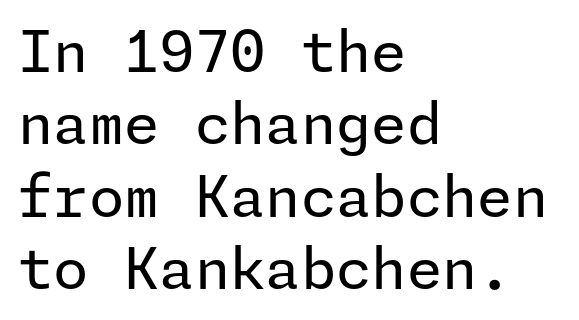
Q: Is the text bold? A: No.
Q: Is the text italic (slanted)? A: No, it is upright.
Q: Is the typeface a serif or a sans-serif typeface? A: Sans-serif.
Q: Is the text underlined? A: No.
Q: How is the paragraph aligned? A: Left-aligned.
Q: Is the spacing between letters normal or unusually wide? A: Normal.
Q: Is the spacing between lines tight, normal or loose? A: Normal.
Q: Width (condensed, normal, or wide)? A: Normal.
Q: Stroke contrast? A: Low.
Q: x-height? A: Medium.
